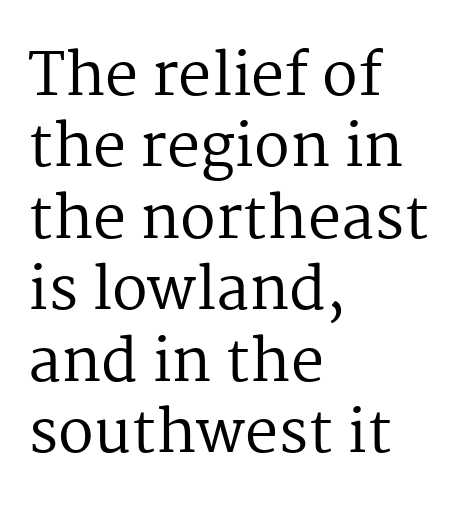
The image shows 59 px regular-weight serif type, upright; set left-aligned, line spacing 1.21x, normal letter spacing, not underlined; medium stroke contrast and a medium x-height.
